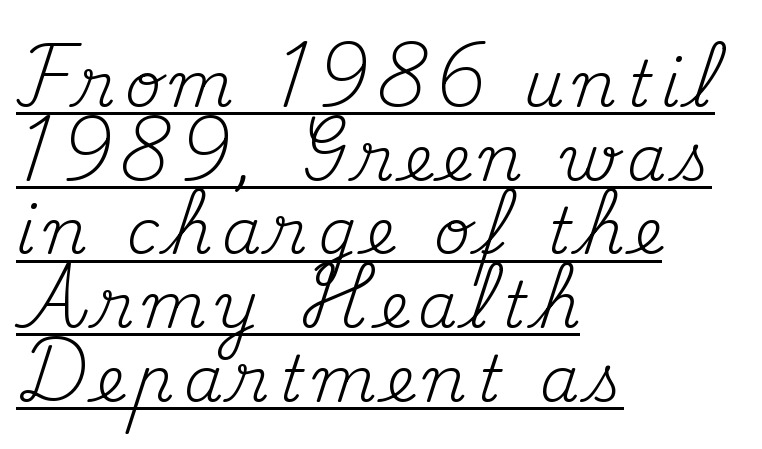
The strokes are not fattened; the text isn't bold. The font family rendered here belongs to the serif group. These lines are rendered in a variable-pitch font.
